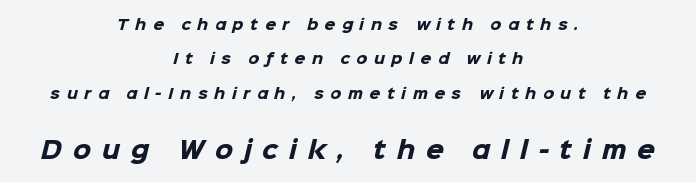
The image shows 23 px bold type; set centered, loose line spacing (2.46x), unusually wide letter spacing (+0.47 em), not underlined; the second (bottom) block is 1.64x larger.
